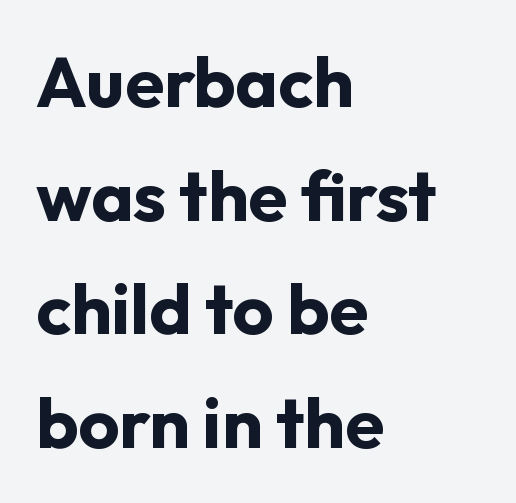
{"serif": "no", "italic": "no", "bold": "yes", "weight": "bold", "width": "normal", "stroke_contrast": "low", "x_height": "medium", "monospaced": "no", "underline": "no", "align": "left", "line_spacing": "normal", "line_spacing_ratio": 1.6, "letter_spacing": "normal", "letter_spacing_em": 0.0, "glyph_px": 71}
